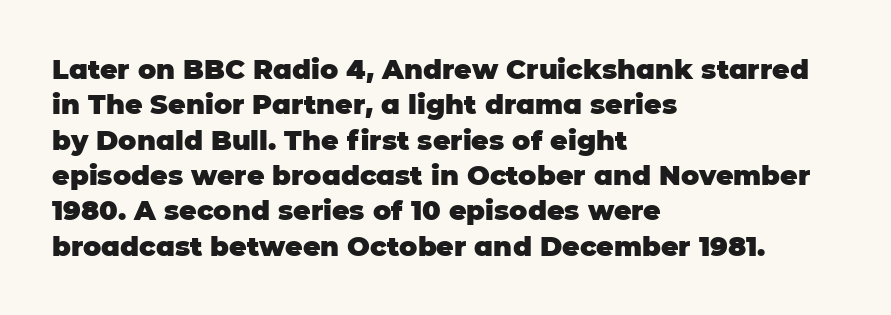
{"italic": "no", "bold": "yes", "underline": "no", "align": "left", "line_spacing": "normal", "line_spacing_ratio": 1.31, "letter_spacing": "normal", "letter_spacing_em": 0.0, "glyph_px": 27}
